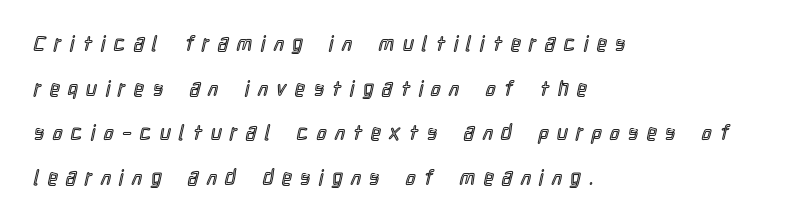
{"underline": "no", "align": "left", "line_spacing": "loose", "line_spacing_ratio": 2.13, "letter_spacing": "wide", "letter_spacing_em": 0.42, "glyph_px": 21}
